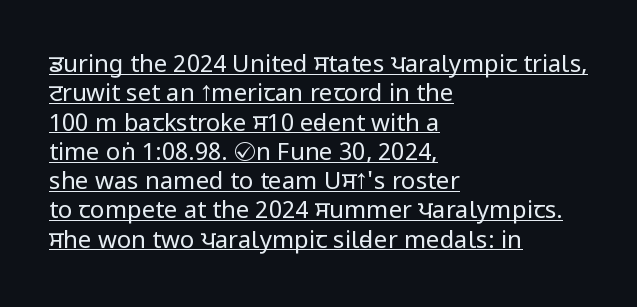
Weight: in the light-to-regular range. The letters sit at their default tracking, neither squeezed nor spread. The face used here appears with an underline applied. Posture: vertical.
